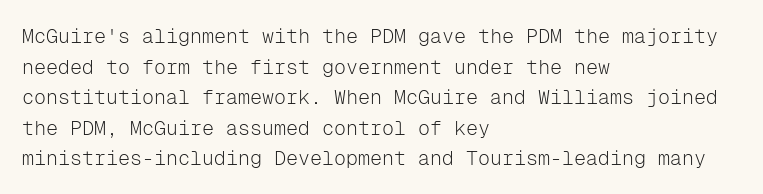
The image shows 20 px text type, upright; set left-aligned, normal line spacing (1.53x), normal letter spacing, not underlined.
